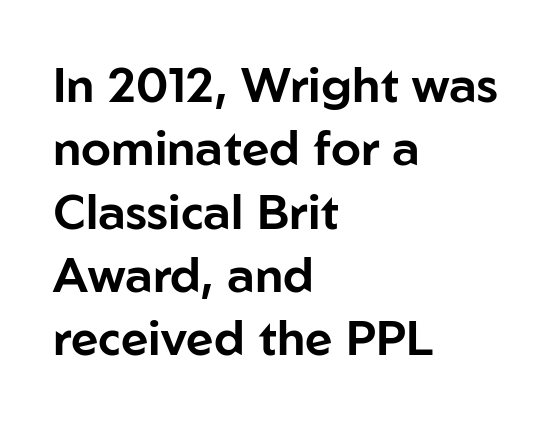
Q: Is the text italic (slanted)? A: No, it is upright.
Q: Is the typeface a serif or a sans-serif typeface? A: Sans-serif.
Q: Is the text underlined? A: No.
Q: How is the paragraph aligned? A: Left-aligned.
Q: Is the spacing between letters normal or unusually wide? A: Normal.
Q: Is the spacing between lines tight, normal or loose? A: Normal.
Q: Width (condensed, normal, or wide)? A: Normal.
Q: Stroke contrast? A: Low.
Q: x-height? A: Medium.
Q: Monospaced? A: No.
